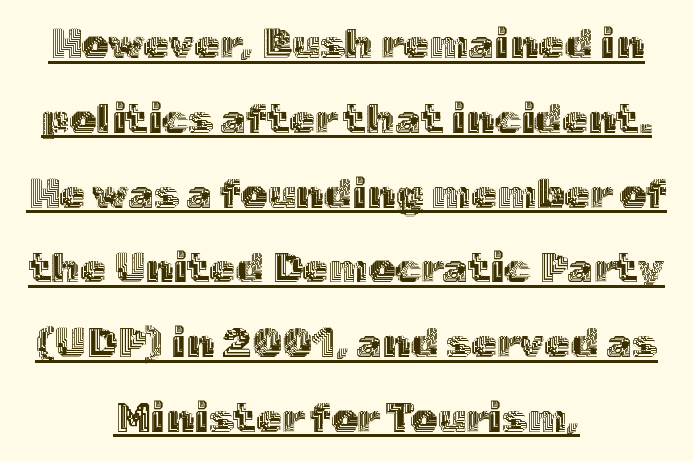
Q: Is the text italic (slanted)? A: No, it is upright.
Q: Is the text underlined? A: Yes.
Q: How is the paragraph aligned? A: Centered.
Q: Is the spacing between letters normal or unusually wide? A: Normal.
Q: Width (condensed, normal, or wide)? A: Normal.
Q: x-height? A: Medium.
Q: Monospaced? A: No.
